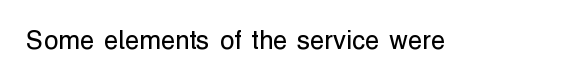
The image shows 26 px text type, upright; set normal letter spacing, not underlined.
